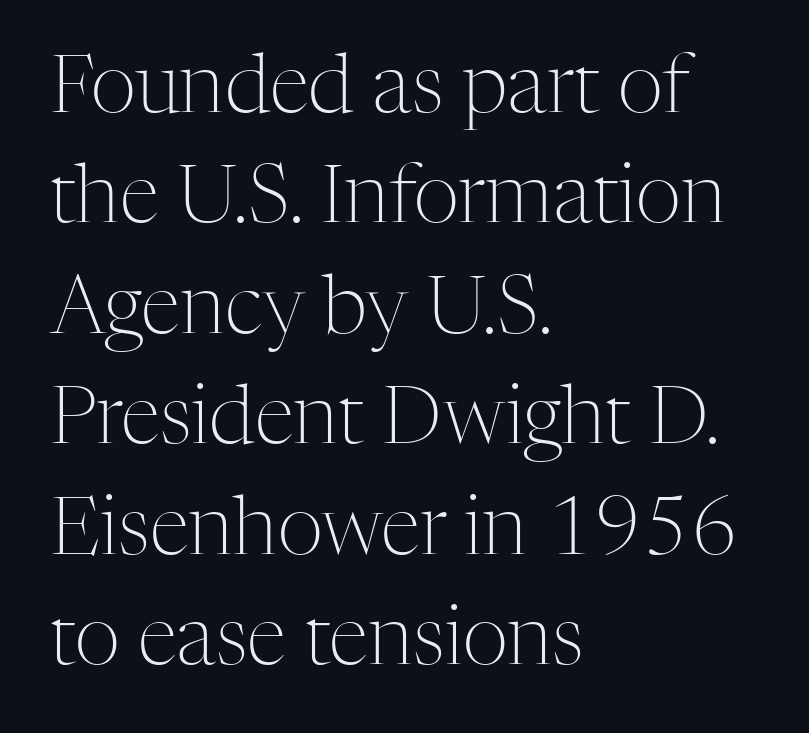
Proportional: the letters do not fall into vertical columns. The weight would be labelled regular, book, light, or lighter still. Nothing unusual about the tracking: characters are spaced as the font intends. Has an underline been added? It has not. The leading is moderate, giving the passage an even texture.
